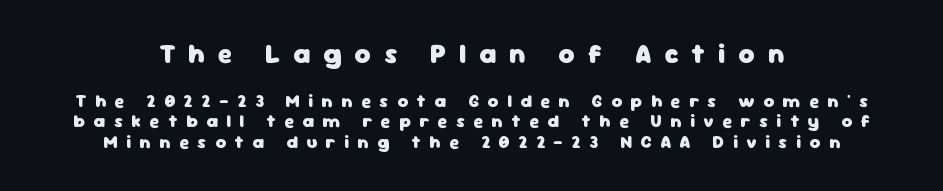
{"italic": "no", "bold": "yes", "underline": "no", "align": "center", "line_spacing": "tight", "line_spacing_ratio": 1.15, "letter_spacing": "wide", "letter_spacing_em": 0.48, "larger_block": "first", "size_ratio": 1.5, "glyph_px": 27}
